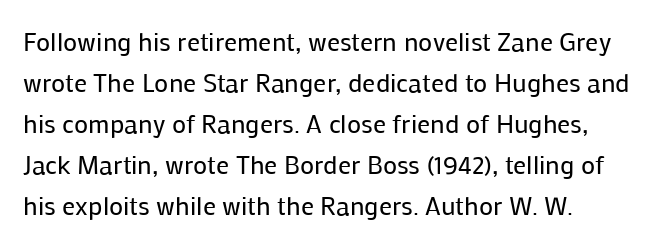
The words here are not underlined. Unbolded letterforms with no extra heft. Quick note: interline space is typical. These lines stack with their left ends in a neat column. Ordinary non-slanted type is in use. Here the glyphs are tracked normally, forming tight word shapes.
